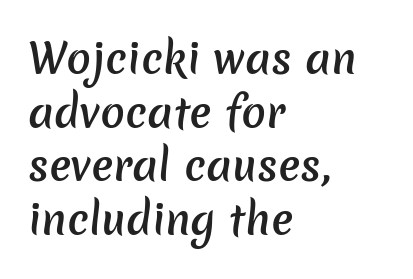
The image shows 41 px semibold sans-serif type; set left-aligned, normal line spacing (1.31x), normal letter spacing, not underlined; low stroke contrast and a medium x-height.
